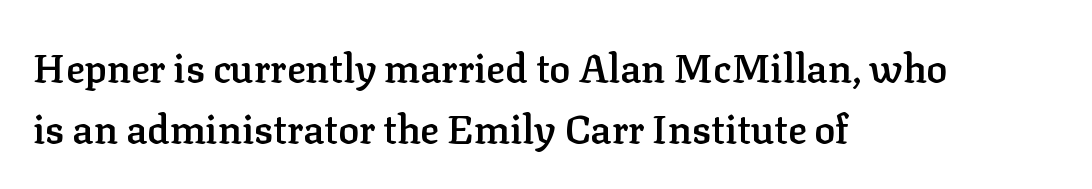
The image shows 39 px semibold serif type, upright; set left-aligned, normal line spacing (1.56x), normal letter spacing, not underlined; low stroke contrast and a medium x-height.
